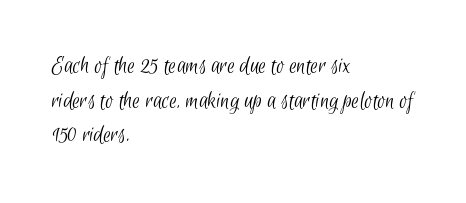
The image shows 24 px text type; set left-aligned, normal line spacing (1.44x), normal letter spacing, not underlined.
